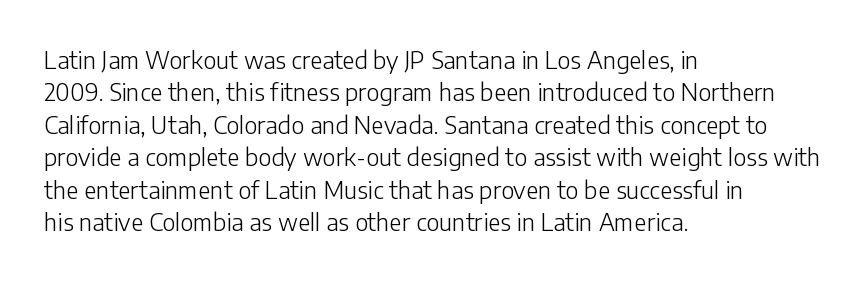
{"italic": "no", "bold": "no", "underline": "no", "align": "left", "line_spacing": "normal", "line_spacing_ratio": 1.35, "letter_spacing": "normal", "letter_spacing_em": 0.0, "glyph_px": 24}
